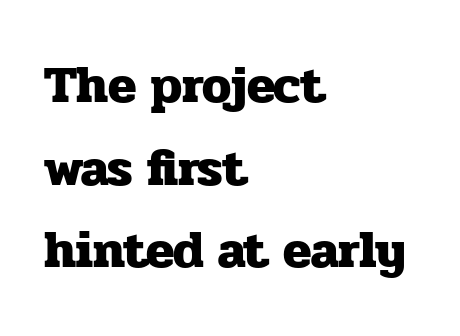
{"serif": "yes", "italic": "no", "bold": "yes", "weight": "heavy", "width": "normal", "stroke_contrast": "low", "x_height": "medium", "monospaced": "no", "underline": "no", "align": "left", "line_spacing": "normal", "line_spacing_ratio": 1.59, "letter_spacing": "normal", "letter_spacing_em": 0.0, "glyph_px": 52}
